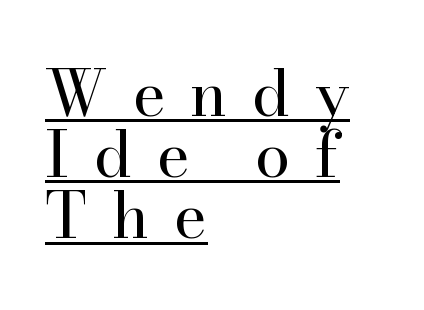
The image shows 63 px regular-weight serif type, upright; set left-aligned, tight line spacing (0.97x), unusually wide letter spacing (+0.39 em), underlined; high stroke contrast and a small x-height.
